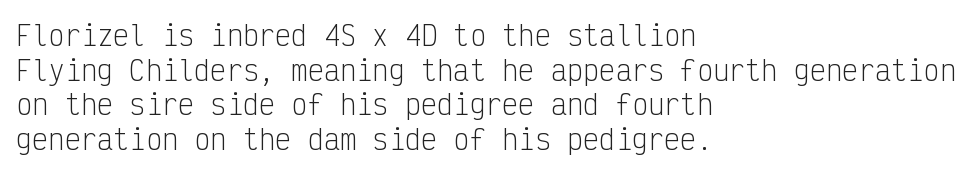
{"italic": "no", "bold": "no", "underline": "no", "align": "left", "line_spacing": "normal", "line_spacing_ratio": 1.28, "letter_spacing": "normal", "letter_spacing_em": 0.0, "glyph_px": 27}
